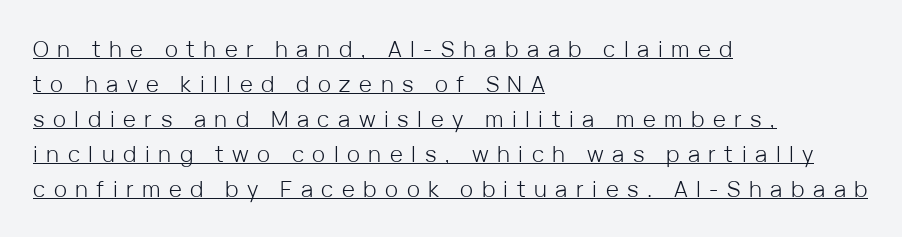
Q: Is the text bold? A: No.
Q: Is the text italic (slanted)? A: No, it is upright.
Q: Is the text underlined? A: Yes.
Q: How is the paragraph aligned? A: Left-aligned.
Q: Is the spacing between letters normal or unusually wide? A: Unusually wide.
Q: Is the spacing between lines tight, normal or loose? A: Normal.
